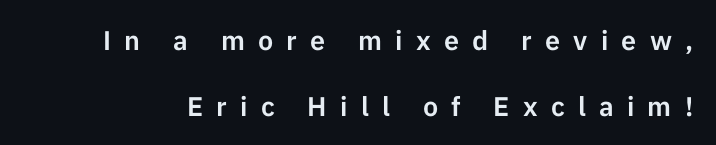
{"italic": "no", "underline": "no", "line_spacing": "loose", "line_spacing_ratio": 2.44, "letter_spacing": "wide", "letter_spacing_em": 0.49, "glyph_px": 27}
